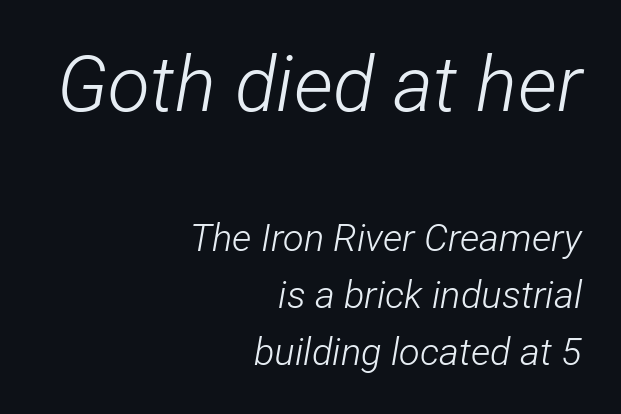
Q: Is the text bold? A: No.
Q: Is the text italic (slanted)? A: Yes, it leans right by about 12 degrees.
Q: Is the text underlined? A: No.
Q: How is the paragraph aligned? A: Right-aligned.
Q: Is the spacing between letters normal or unusually wide? A: Normal.
Q: Is the spacing between lines tight, normal or loose? A: Normal.
Q: Which block of text is set in a larger size, the first (top) or the second (bottom)? A: The first (top) one.
Q: Width (condensed, normal, or wide)? A: Condensed.
Q: Stroke contrast? A: Low.
Q: x-height? A: Medium.
Q: Monospaced? A: No.
